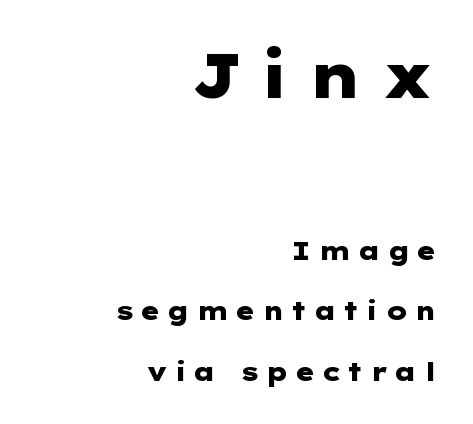
Bare-footed words on every line. This sample uses an upright cut, with every glyph sitting square on the baseline. Regarding serifs, this sample does without them. The block sitting higher on the canvas is the one with enlarged characters. The lines are spread far apart with generous leading.
